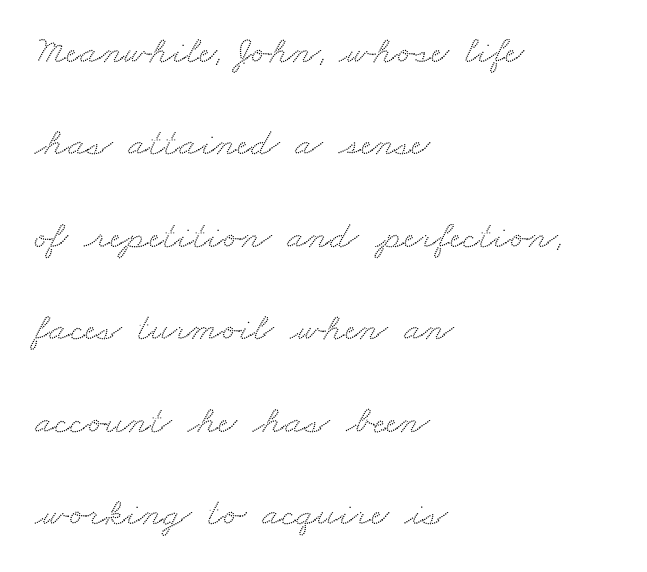
The passage shown has conventional tracking throughout. These lines are composed in type with serifs. The words here are not underlined. These lines stand farther apart than default settings would place them. The lines are quadded left. Varying glyph widths throughout — classic text-font behaviour.
